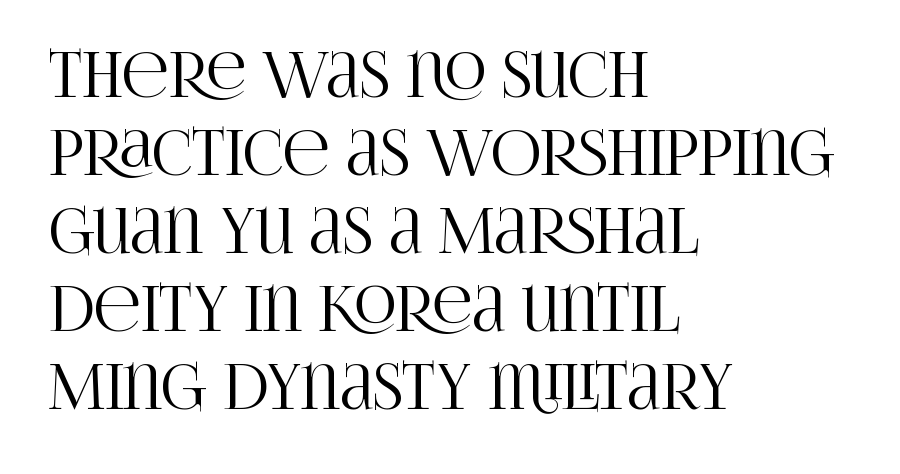
Ordinary non-slanted type is in use. Little horizontal feet cap the strokes, marking this as serif type. Underlining? Definitely not there. This sample is left-justified, so line endings fall wherever the words run out.
